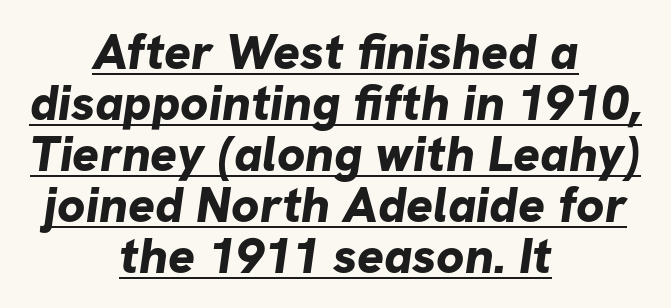
Reading down the block, each line starts at a different indent, mirrored at its end. Think of a printed novel: that variable character pitch is what you see here. Notice how a bar underscores the lettering throughout. The gaps between neighbouring characters are ordinary and unremarkable. Nothing sits at the stroke ends, so this counts as sans-serif. Strong, thick strokes mark this as bold type.
